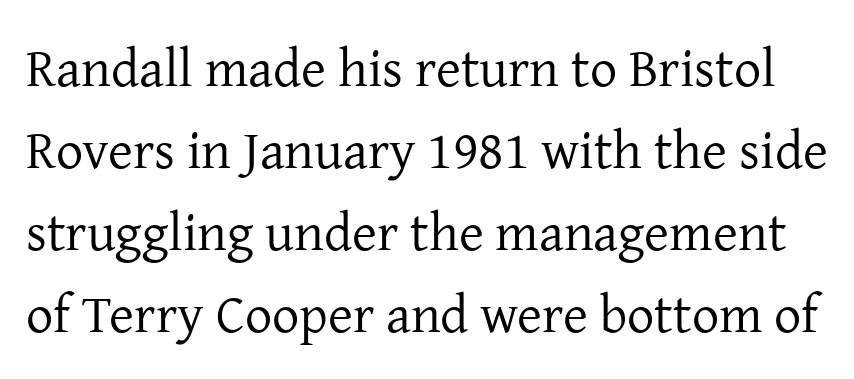
The image shows 54 px regular-weight serif type, upright; set normal line spacing (1.52x), normal letter spacing, not underlined; low stroke contrast and a medium x-height.
